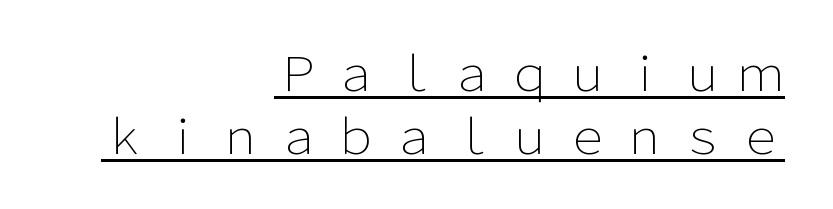
Is the letter spacing exaggerated? Yes — the characters are pushed far apart. The characters display no serif detailing; their extremities are plain. The face used here is proportionally spaced, like ordinary book or web type. The face used here appears with an underline applied. Stroke thickness stays within the range of a standard reading face or lighter. Each line ends at the same right margin while the left side varies.
